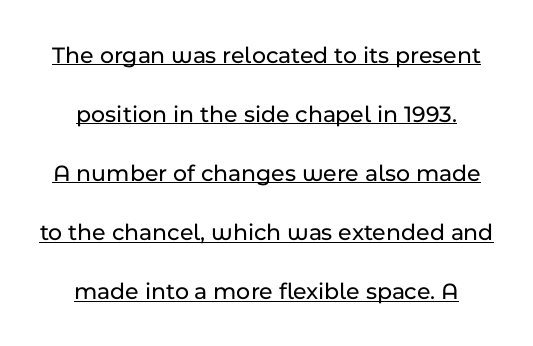
The image shows 24 px text type, upright; set centered, loose line spacing (2.46x), normal letter spacing, underlined.
